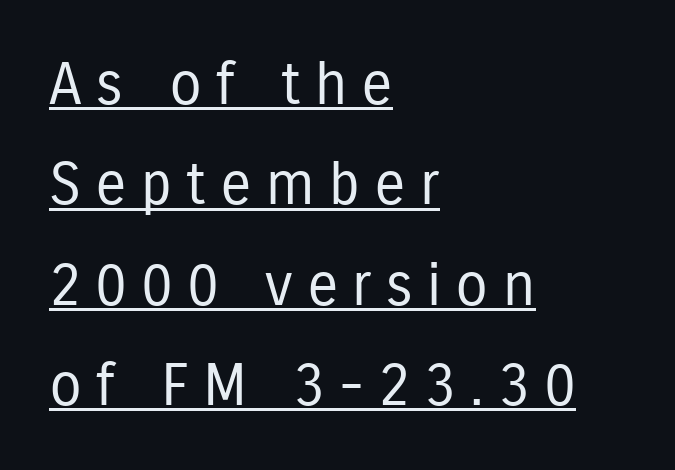
{"serif": "no", "italic": "no", "bold": "no", "weight": "regular", "width": "condensed", "stroke_contrast": "low", "x_height": "medium", "monospaced": "no", "underline": "yes", "align": "left", "line_spacing": "normal", "line_spacing_ratio": 1.7, "letter_spacing": "wide", "letter_spacing_em": 0.24, "glyph_px": 59}
